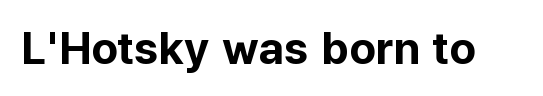
{"serif": "no", "italic": "no", "bold": "yes", "weight": "bold", "width": "normal", "stroke_contrast": "low", "x_height": "medium", "monospaced": "no", "underline": "no", "letter_spacing": "normal", "letter_spacing_em": 0.0, "glyph_px": 45}
